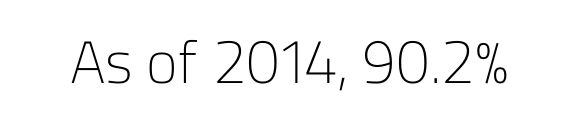
{"serif": "no", "italic": "no", "bold": "no", "weight": "light", "width": "normal", "stroke_contrast": "low", "x_height": "medium", "monospaced": "no", "underline": "no", "letter_spacing": "normal", "letter_spacing_em": 0.0, "glyph_px": 60}
